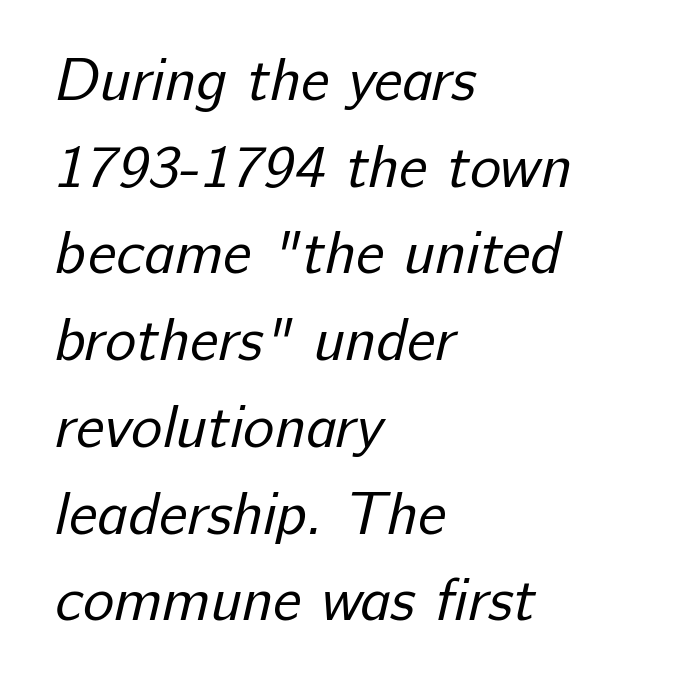
Q: Is the text bold? A: No.
Q: Is the typeface a serif or a sans-serif typeface? A: Sans-serif.
Q: Is the text underlined? A: No.
Q: How is the paragraph aligned? A: Left-aligned.
Q: Is the spacing between letters normal or unusually wide? A: Normal.
Q: Is the spacing between lines tight, normal or loose? A: Normal.
Q: Width (condensed, normal, or wide)? A: Normal.
Q: Stroke contrast? A: Low.
Q: x-height? A: Medium.
Q: Monospaced? A: No.
